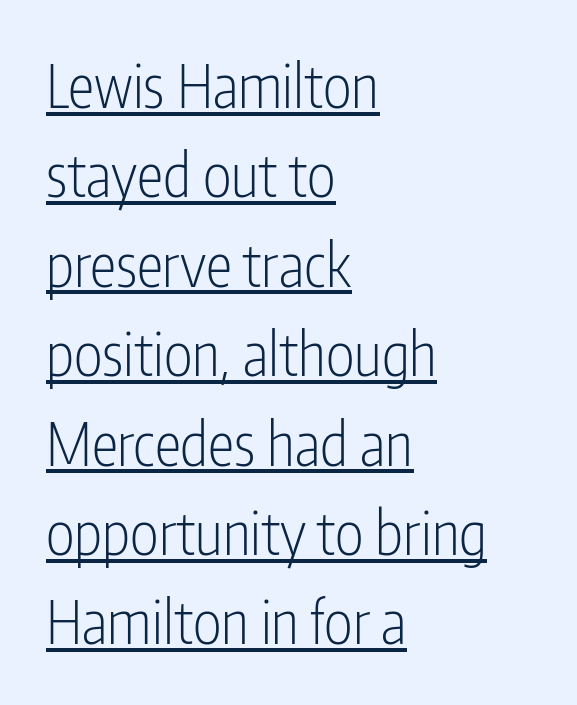
Q: Is the text bold? A: No.
Q: Is the text italic (slanted)? A: No, it is upright.
Q: Is the typeface a serif or a sans-serif typeface? A: Sans-serif.
Q: Is the text underlined? A: Yes.
Q: How is the paragraph aligned? A: Left-aligned.
Q: Is the spacing between letters normal or unusually wide? A: Normal.
Q: Is the spacing between lines tight, normal or loose? A: Normal.
Q: Width (condensed, normal, or wide)? A: Condensed.
Q: Stroke contrast? A: Low.
Q: x-height? A: Medium.
Q: Monospaced? A: No.
